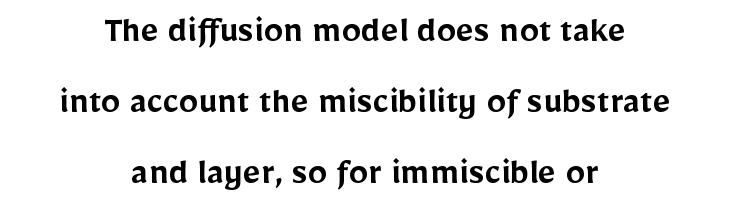
Q: Is the text bold? A: Semi-bold.
Q: Is the text italic (slanted)? A: No, it is upright.
Q: Is the typeface a serif or a sans-serif typeface? A: Sans-serif.
Q: Is the text underlined? A: No.
Q: How is the paragraph aligned? A: Centered.
Q: Is the spacing between letters normal or unusually wide? A: Normal.
Q: Width (condensed, normal, or wide)? A: Normal.
Q: Stroke contrast? A: Low.
Q: x-height? A: Medium.
Q: Monospaced? A: No.
